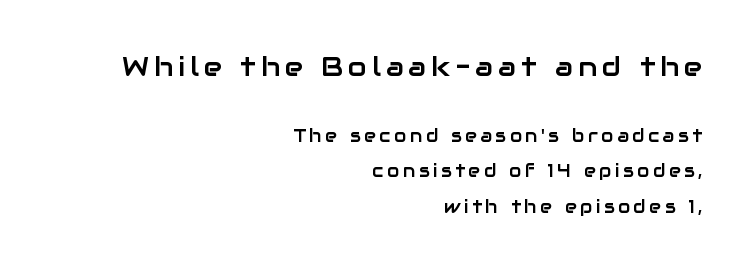
The image shows 27 px text type, upright; set right-aligned, loose line spacing (1.97x), not underlined; the first (top) block is 1.5x larger.
